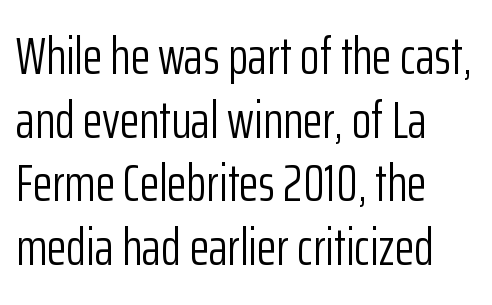
The face used here is rendered with its standard letterfit. Unlike a traditional serif, this face leaves its strokes unadorned. Regular leading. The passage shown is not bold in any degree. A typesetter would mark this as roman, not italic. Proportional: the letters do not fall into vertical columns.
